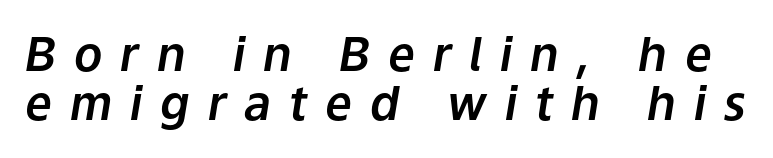
The vertical gap from one line to the next is small. Each word looks stretched out because of the extra space between its letters. Each letter keeps its own natural width here, so spacing adapts to shape. The area under the type is left untouched. An italicized treatment has been applied to the whole sample.
